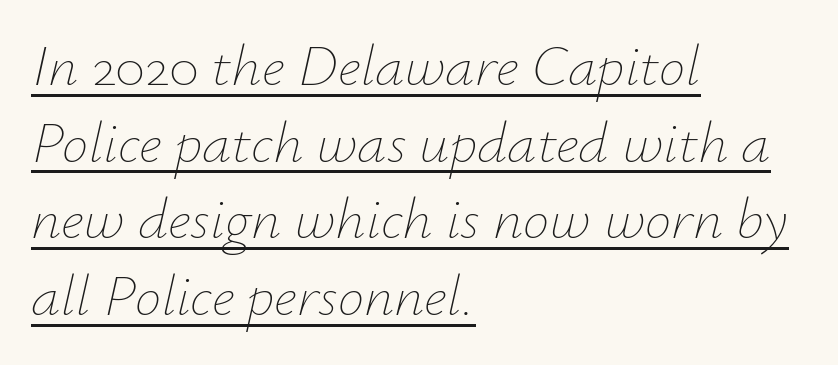
{"italic": "yes", "lean": "right", "slant_degrees": 12, "bold": "no", "weight": "thin", "width": "normal", "stroke_contrast": "low", "x_height": "small", "monospaced": "no", "underline": "yes", "align": "left", "line_spacing": "normal", "line_spacing_ratio": 1.3, "letter_spacing": "normal", "letter_spacing_em": 0.0, "glyph_px": 59}
